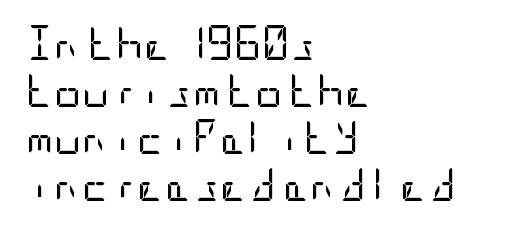
The image shows 34 px regular-weight, condensed sans-serif type, upright; set left-aligned, normal line spacing (1.38x), normal letter spacing, not underlined; low stroke contrast and a large x-height.
